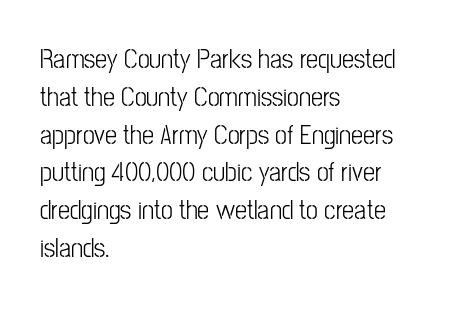
Q: Is the text italic (slanted)? A: No, it is upright.
Q: Is the text underlined? A: No.
Q: How is the paragraph aligned? A: Left-aligned.
Q: Is the spacing between letters normal or unusually wide? A: Normal.
Q: Is the spacing between lines tight, normal or loose? A: Normal.
